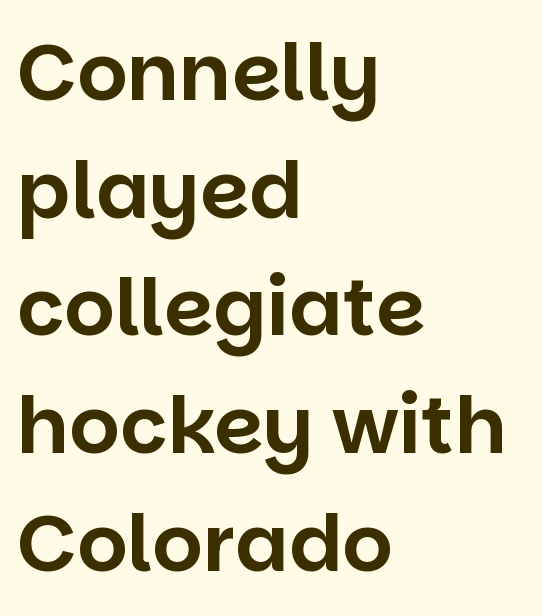
{"serif": "no", "italic": "no", "width": "normal", "stroke_contrast": "low", "x_height": "large", "monospaced": "no", "underline": "no", "align": "left", "line_spacing": "normal", "line_spacing_ratio": 1.49, "letter_spacing": "normal", "letter_spacing_em": 0.0, "glyph_px": 79}
